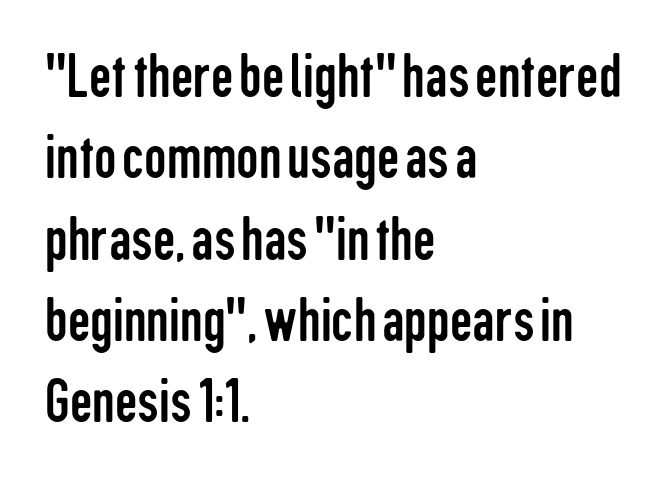
The image shows 63 px regular-weight, condensed sans-serif type, upright; set left-aligned, normal line spacing (1.29x), normal letter spacing, not underlined; low stroke contrast and a medium x-height.
